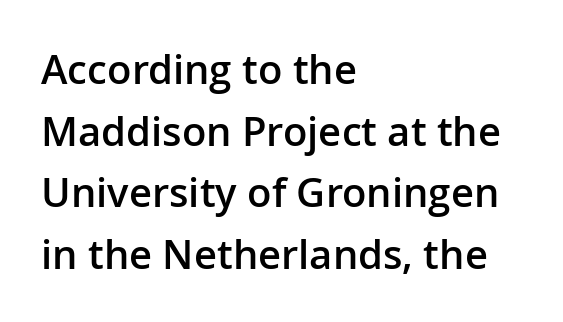
{"serif": "no", "italic": "no", "bold": "semi", "weight": "semibold", "width": "normal", "stroke_contrast": "low", "x_height": "medium", "monospaced": "no", "underline": "no", "align": "left", "line_spacing": "normal", "line_spacing_ratio": 1.54, "letter_spacing": "normal", "letter_spacing_em": 0.0, "glyph_px": 40}
